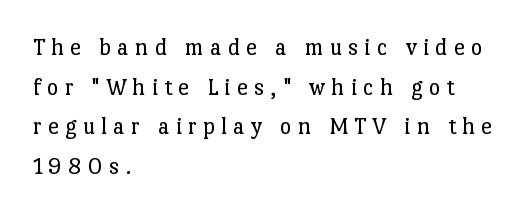
{"italic": "no", "bold": "no", "underline": "no", "align": "left", "line_spacing": "normal", "line_spacing_ratio": 1.59, "letter_spacing": "wide", "letter_spacing_em": 0.24, "glyph_px": 25}
